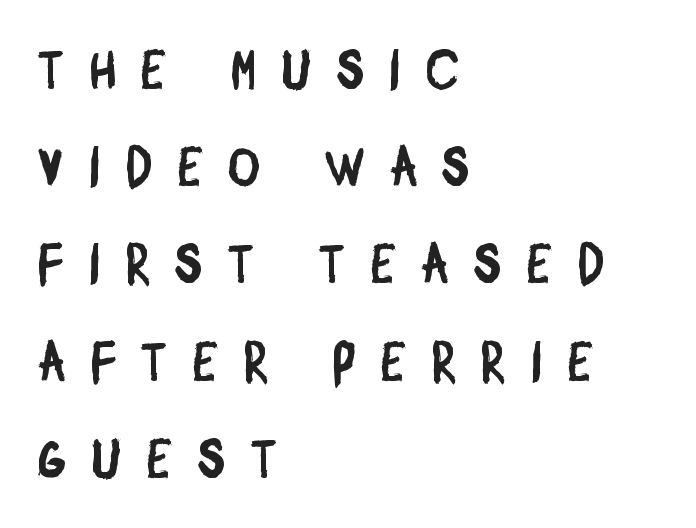
The image shows 54 px condensed sans-serif type; set left-aligned, line spacing 1.8x, unusually wide letter spacing (+0.48 em), not underlined; low stroke contrast and a large x-height.
